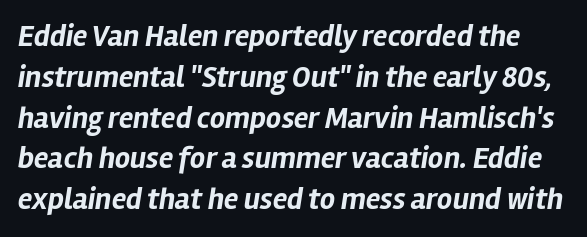
Q: Is the text bold? A: Yes.
Q: Is the text italic (slanted)? A: Yes, it leans right by about 12 degrees.
Q: Is the text underlined? A: No.
Q: Is the spacing between letters normal or unusually wide? A: Normal.
Q: Is the spacing between lines tight, normal or loose? A: Normal.
Q: Width (condensed, normal, or wide)? A: Normal.
Q: Stroke contrast? A: Low.
Q: x-height? A: Medium.
Q: Monospaced? A: No.
